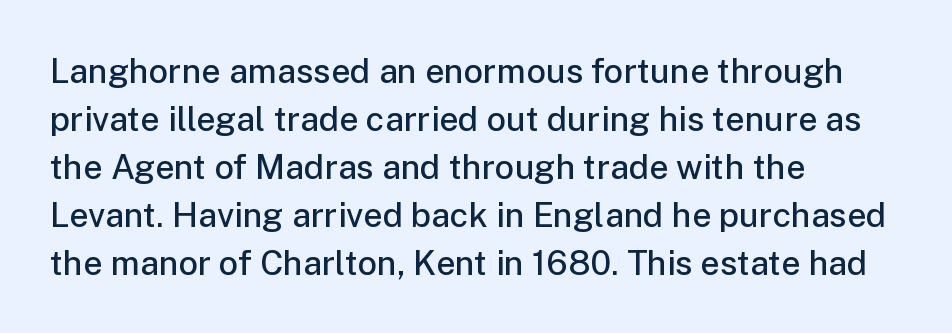
Q: Is the text bold? A: Semi-bold.
Q: Is the text italic (slanted)? A: No, it is upright.
Q: Is the typeface a serif or a sans-serif typeface? A: Sans-serif.
Q: Is the text underlined? A: No.
Q: How is the paragraph aligned? A: Left-aligned.
Q: Is the spacing between letters normal or unusually wide? A: Normal.
Q: Is the spacing between lines tight, normal or loose? A: Normal.
Q: Width (condensed, normal, or wide)? A: Normal.
Q: Stroke contrast? A: Low.
Q: x-height? A: Medium.
Q: Monospaced? A: No.
